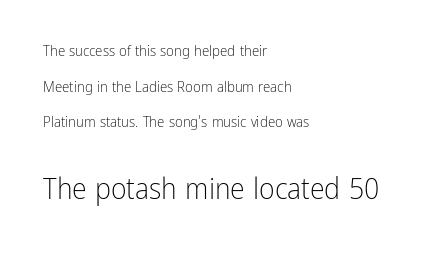
Q: Is the text bold? A: No.
Q: Is the text italic (slanted)? A: No, it is upright.
Q: Is the typeface a serif or a sans-serif typeface? A: Sans-serif.
Q: Is the text underlined? A: No.
Q: How is the paragraph aligned? A: Left-aligned.
Q: Is the spacing between letters normal or unusually wide? A: Normal.
Q: Is the spacing between lines tight, normal or loose? A: Loose.
Q: Which block of text is set in a larger size, the first (top) or the second (bottom)? A: The second (bottom) one.
Q: Width (condensed, normal, or wide)? A: Condensed.
Q: Stroke contrast? A: Low.
Q: x-height? A: Medium.
Q: Monospaced? A: No.
